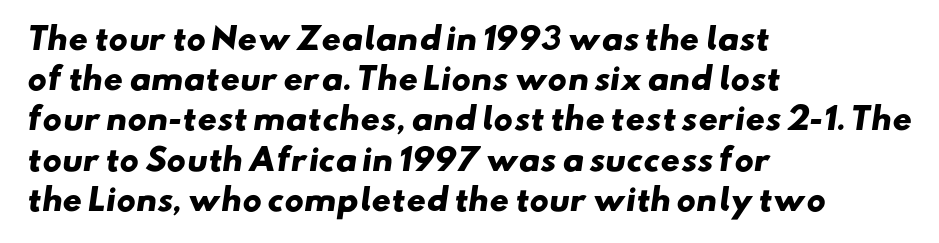
Q: Is the text bold? A: Yes.
Q: Is the typeface a serif or a sans-serif typeface? A: Sans-serif.
Q: Is the text underlined? A: No.
Q: How is the paragraph aligned? A: Left-aligned.
Q: Is the spacing between letters normal or unusually wide? A: Normal.
Q: Is the spacing between lines tight, normal or loose? A: Normal.
Q: Width (condensed, normal, or wide)? A: Wide.
Q: Stroke contrast? A: Low.
Q: x-height? A: Small.
Q: Monospaced? A: No.
